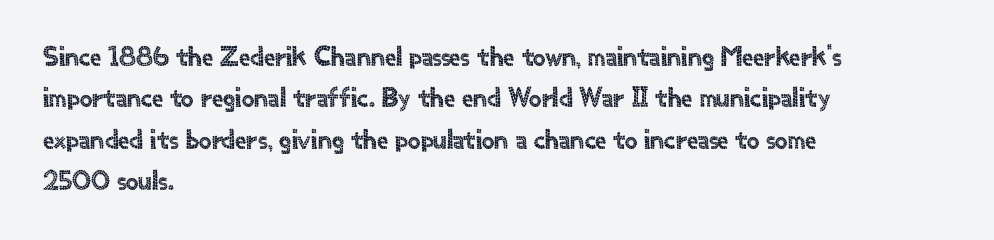
Do the characters align in a grid? No, the font is proportional. The rag falls on the right side of this text block. Observe the absence of serifs on each vertical stroke in this sample. The string is rendered with underlining switched off. How are the letters spaced? Ordinarily, with no added tracking.
